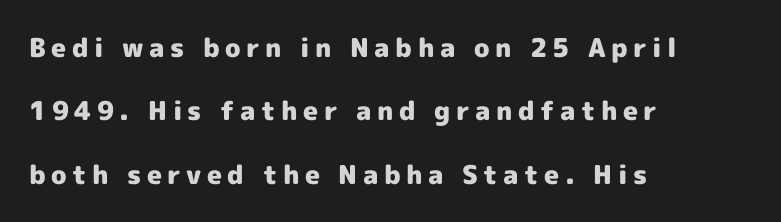
The glyphs are unaccompanied by any horizontal stroke below them. On the weight axis this lands at bold, roughly 700. The lines in this sample share a left origin and differ only in where they stop. Posture: vertical.
